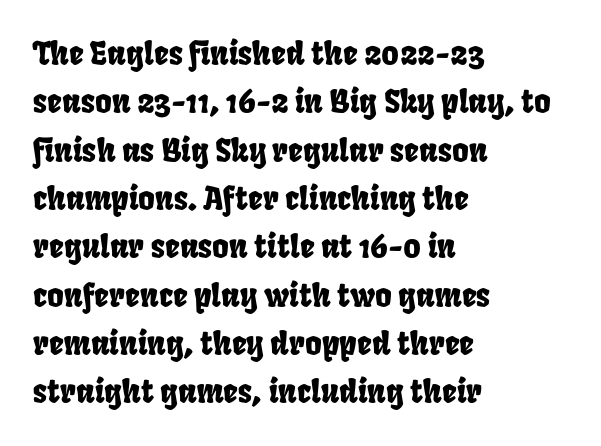
Q: Is the text underlined? A: No.
Q: How is the paragraph aligned? A: Left-aligned.
Q: Is the spacing between letters normal or unusually wide? A: Normal.
Q: Is the spacing between lines tight, normal or loose? A: Normal.
Q: Width (condensed, normal, or wide)? A: Condensed.
Q: Stroke contrast? A: Low.
Q: x-height? A: Large.
Q: Monospaced? A: No.
